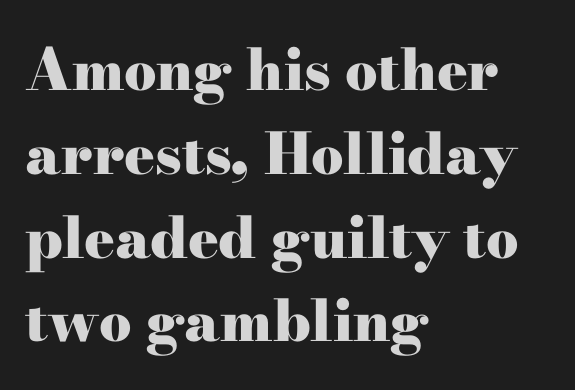
The image shows 57 px heavy, wide serif type, upright; set left-aligned, normal line spacing (1.47x), normal letter spacing, not underlined; high stroke contrast and a small x-height.
